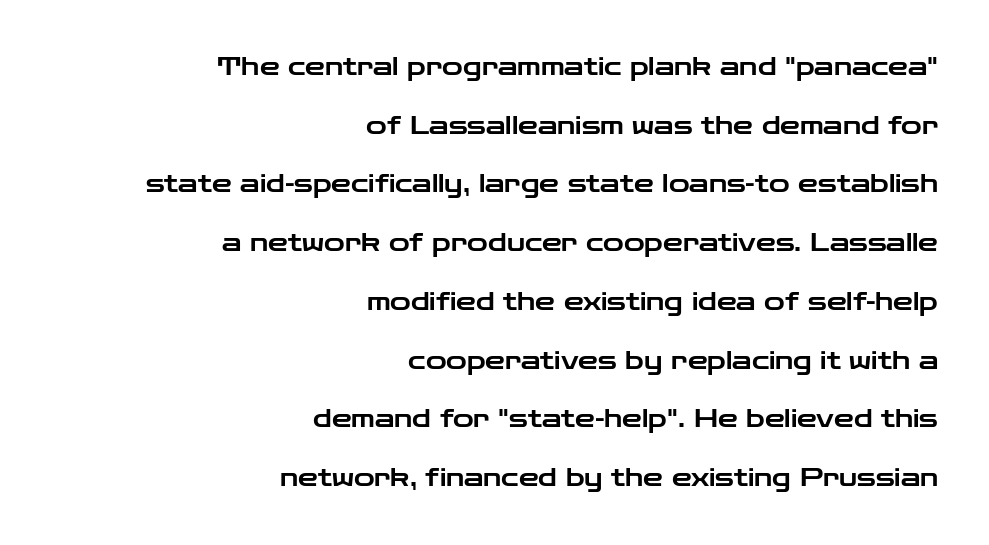
{"italic": "no", "underline": "no", "align": "right", "line_spacing": "loose", "line_spacing_ratio": 2.35, "letter_spacing": "normal", "letter_spacing_em": 0.0, "glyph_px": 25}
